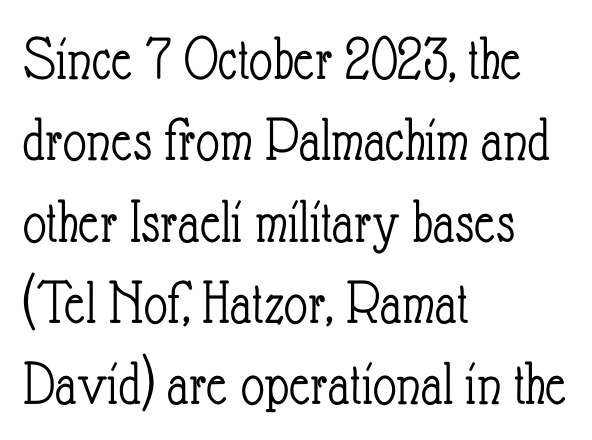
Q: Is the text bold? A: No.
Q: Is the text italic (slanted)? A: No, it is upright.
Q: Is the text underlined? A: No.
Q: How is the paragraph aligned? A: Left-aligned.
Q: Is the spacing between letters normal or unusually wide? A: Normal.
Q: Is the spacing between lines tight, normal or loose? A: Normal.
Q: Width (condensed, normal, or wide)? A: Condensed.
Q: Stroke contrast? A: Low.
Q: x-height? A: Small.
Q: Monospaced? A: No.
